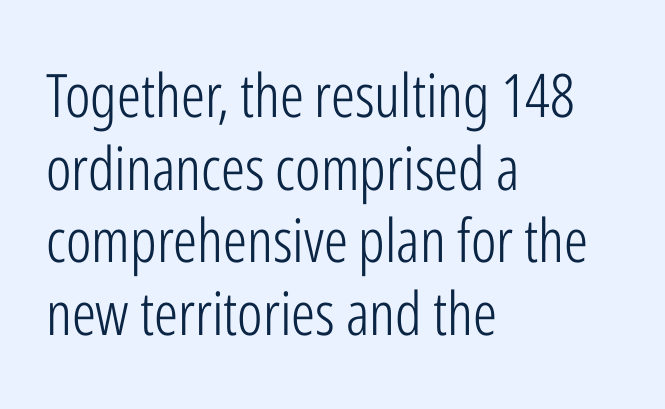
{"serif": "no", "italic": "no", "bold": "no", "weight": "light", "width": "condensed", "stroke_contrast": "low", "x_height": "medium", "monospaced": "no", "underline": "no", "align": "left", "line_spacing_ratio": 1.21, "letter_spacing": "normal", "letter_spacing_em": 0.0, "glyph_px": 60}
